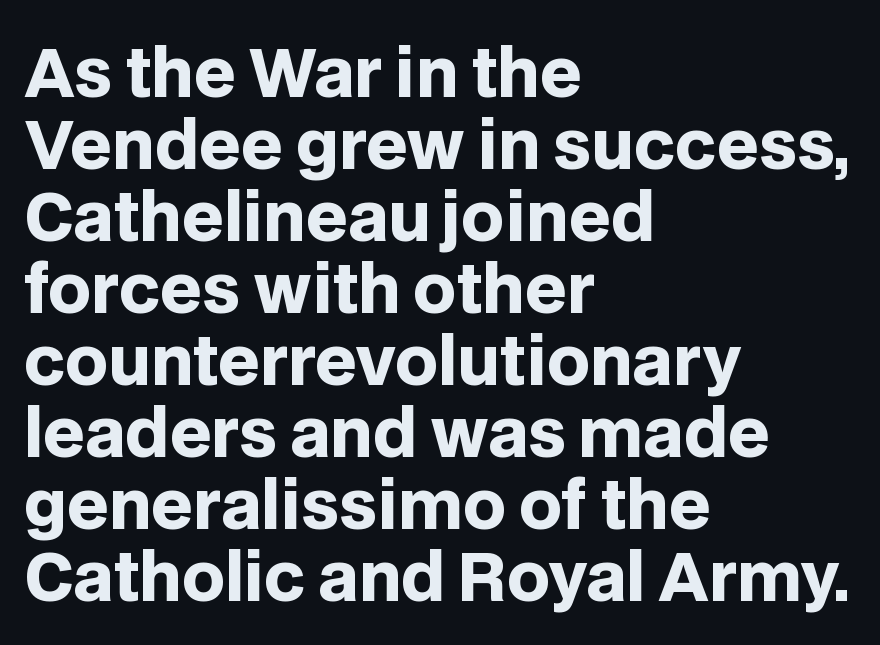
Q: Is the text bold? A: Yes.
Q: Is the text italic (slanted)? A: No, it is upright.
Q: Is the typeface a serif or a sans-serif typeface? A: Sans-serif.
Q: Is the text underlined? A: No.
Q: How is the paragraph aligned? A: Left-aligned.
Q: Is the spacing between letters normal or unusually wide? A: Normal.
Q: Is the spacing between lines tight, normal or loose? A: Tight.
Q: Width (condensed, normal, or wide)? A: Normal.
Q: Stroke contrast? A: Low.
Q: x-height? A: Large.
Q: Monospaced? A: No.
